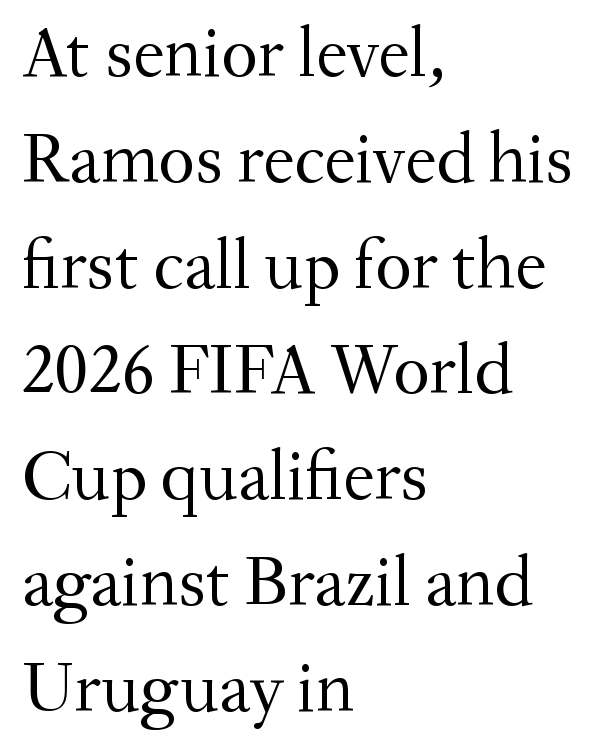
The image shows 71 px regular-weight serif type, upright; set left-aligned, normal line spacing (1.49x), normal letter spacing, not underlined; medium stroke contrast and a small x-height.
